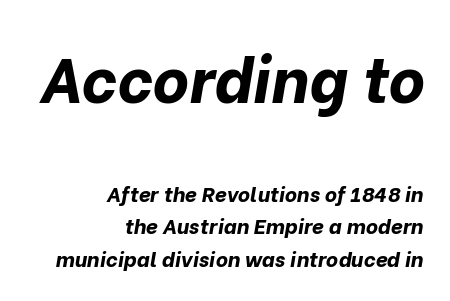
Is the block centered? No — it sits flush against the right margin. The initial chunk of copy outweighs the following chunk in type size. The type is set solid horizontally, with unmodified tracking. The passage shown leans; its letterforms are oblique.
